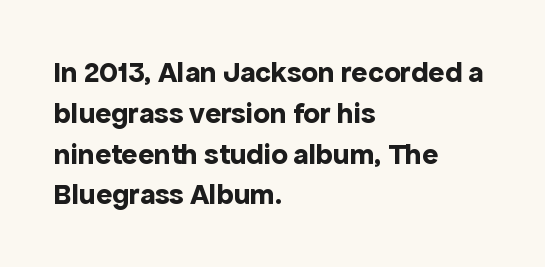
Q: Is the text bold? A: Yes.
Q: Is the text italic (slanted)? A: No, it is upright.
Q: Is the typeface a serif or a sans-serif typeface? A: Sans-serif.
Q: Is the text underlined? A: No.
Q: How is the paragraph aligned? A: Left-aligned.
Q: Is the spacing between letters normal or unusually wide? A: Normal.
Q: Is the spacing between lines tight, normal or loose? A: Normal.
Q: Width (condensed, normal, or wide)? A: Normal.
Q: x-height? A: Medium.
Q: Monospaced? A: No.
